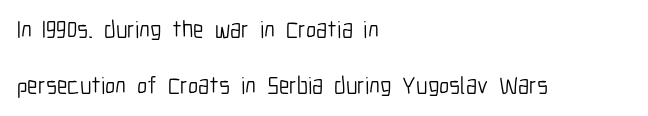
Stem width sits at or under what a default text font uses. Left-aligned paragraph, ragged on the right. When letters stand straight like this, we call the style roman or upright. Between one letter and the next there's only the usual sliver of space. The passage shown is not underscored anywhere.
